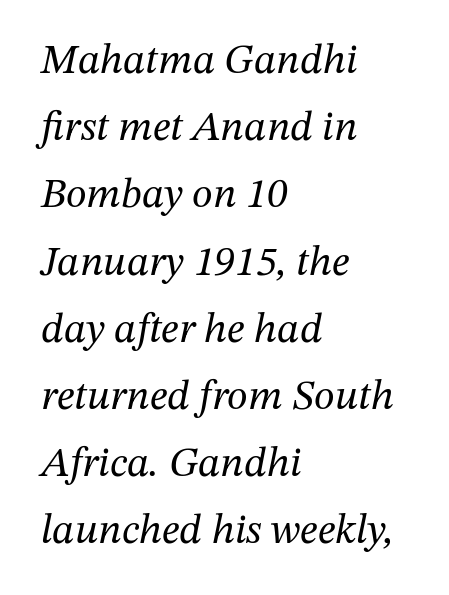
The passage shown is not bold in any degree. A clean baseline with only descenders dipping below it. Here the designer chose a conventional face with non-uniform glyph widths. The block of text has a typical density, with ordinary space between rows.
